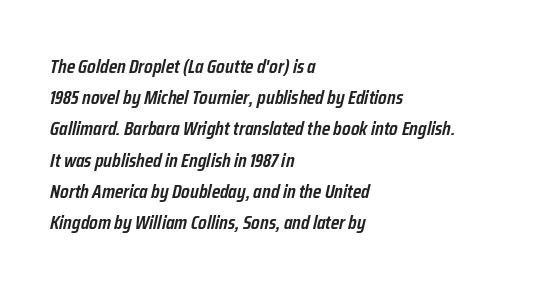
{"italic": "yes", "lean": "right", "slant_degrees": 12, "bold": "semi", "underline": "no", "align": "left", "line_spacing": "normal", "line_spacing_ratio": 1.56, "letter_spacing": "normal", "letter_spacing_em": 0.0, "glyph_px": 20}
